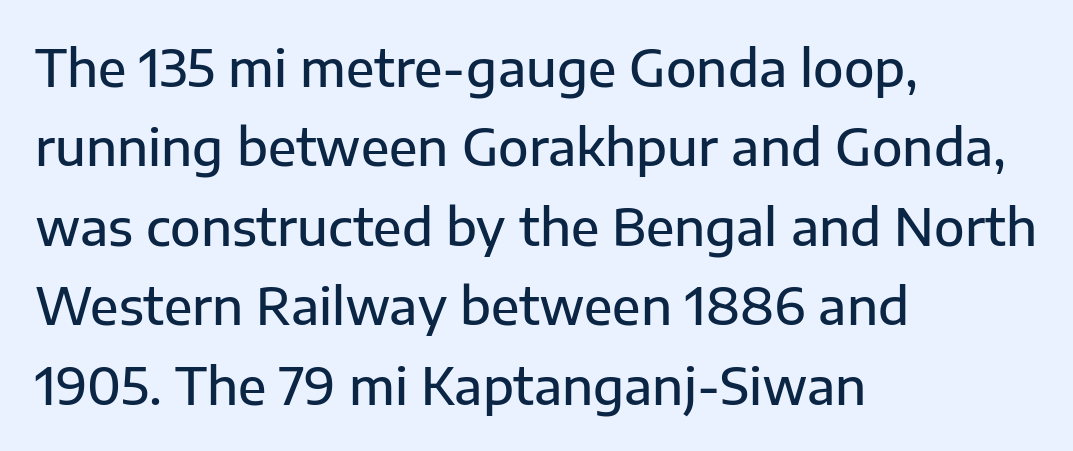
The face used here is proportionally spaced, like ordinary book or web type. The rendering uses a moderate line-height, typical for paragraphs. Glance below the letters and you will spot only blank space. Each letter's strokes conclude bluntly, with no projecting serifs. The face used here is rendered with its standard letterfit. The axis of the letterforms is exactly vertical.
